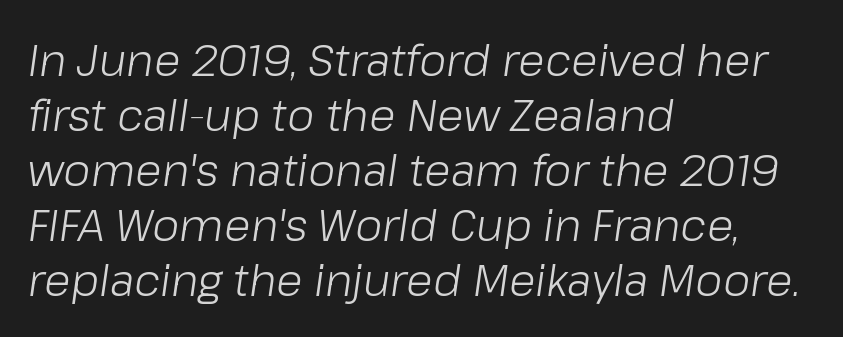
The compositor pushed each line to the left boundary. Vertical spacing — default. Note the varied advance widths — an 'i' is clearly narrower than an 'm'. Stem width sits at or under what a default text font uses. Glyph-to-glyph distance matches everyday printed text.
